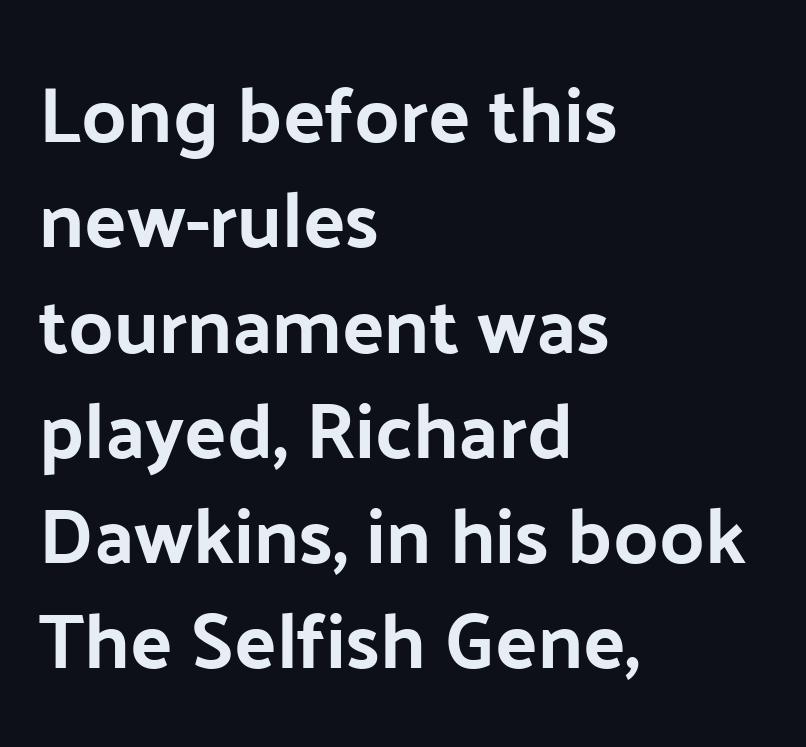
The image shows 78 px sans-serif type, upright; set left-aligned, normal line spacing (1.35x), normal letter spacing, not underlined; low stroke contrast and a medium x-height.
